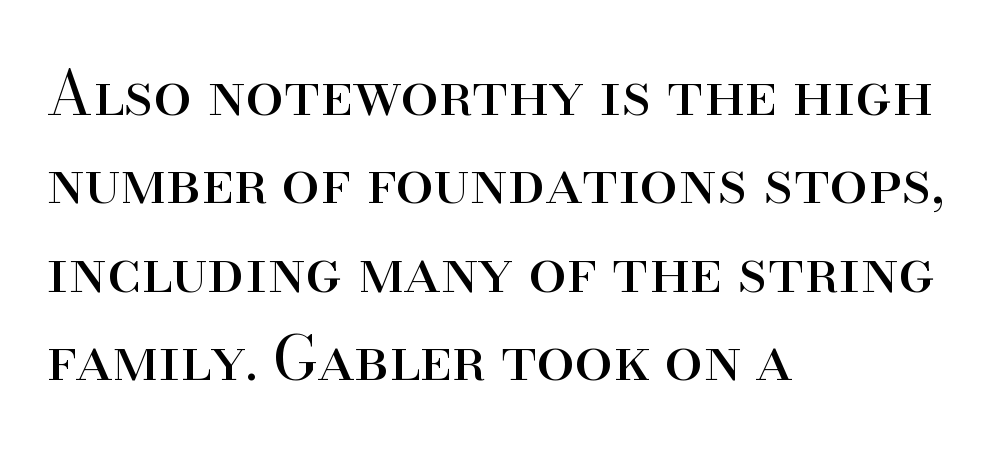
Line spacing here is normal. This sample has the flowing, uneven cadence of proportional lettering. Characters remain perfectly vertical along every line. The letters look calm and open, with moderate or lighter stems. The characters display serif detailing at their extremities. A student would call this left alignment; a typographer would say flush left, rag right.
